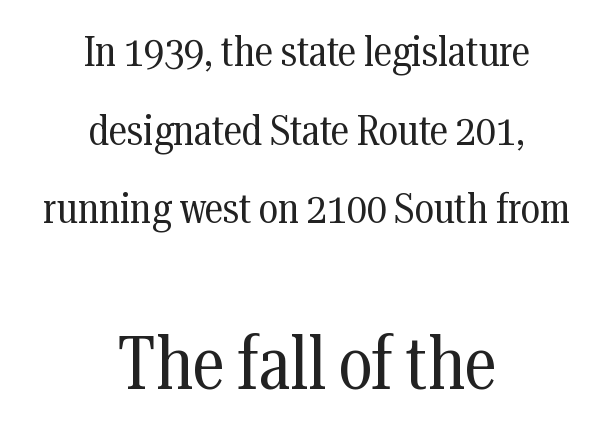
The image shows 73 px regular-weight, condensed serif type, upright; set centered, line spacing 1.87x, normal letter spacing, not underlined; the second (bottom) block is 1.74x larger; medium stroke contrast and a medium x-height.
